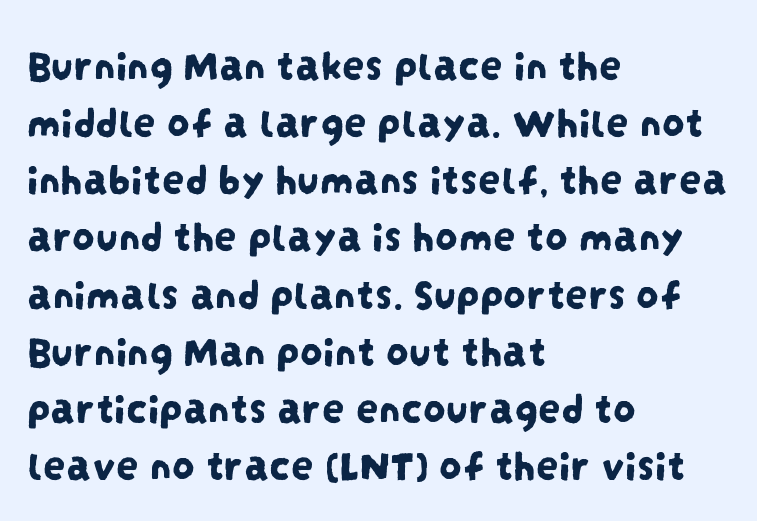
{"serif": "no", "width": "condensed", "stroke_contrast": "low", "x_height": "large", "monospaced": "no", "underline": "no", "align": "left", "line_spacing": "normal", "line_spacing_ratio": 1.27, "letter_spacing": "normal", "letter_spacing_em": 0.0, "glyph_px": 45}
